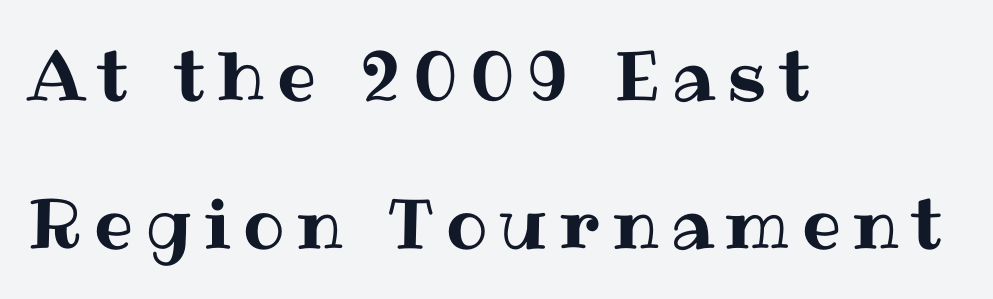
{"italic": "no", "width": "normal", "stroke_contrast": "medium", "x_height": "medium", "monospaced": "no", "underline": "no", "align": "left", "line_spacing": "loose", "line_spacing_ratio": 2.14, "glyph_px": 69}
